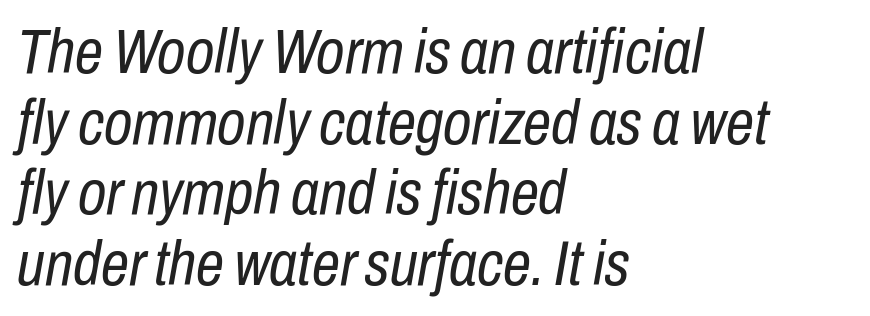
{"italic": "yes", "lean": "right", "slant_degrees": 10, "bold": "no", "weight": "regular", "width": "condensed", "stroke_contrast": "low", "x_height": "medium", "monospaced": "no", "underline": "no", "align": "left", "line_spacing": "tight", "line_spacing_ratio": 1.12, "letter_spacing": "normal", "letter_spacing_em": 0.0, "glyph_px": 63}
